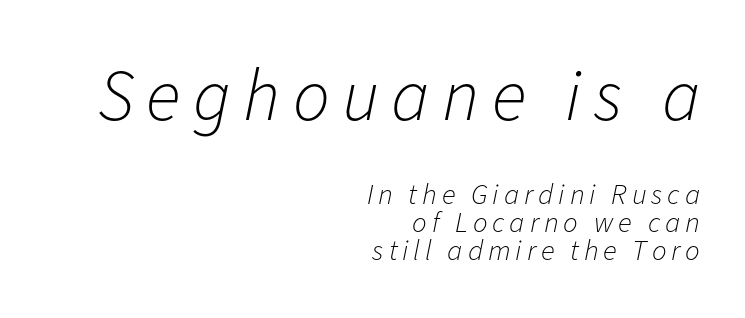
The image shows 73 px light type, italic (leaning right); set right-aligned, tight line spacing (0.97x), not underlined; the first (top) block is 2.52x larger; low stroke contrast and a medium x-height.
